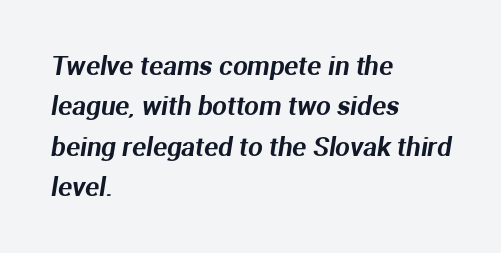
How would I describe the line gaps? Plain and ordinary. Caption: multi-line text, flush left, ragged right. The words here are not underlined. Tracking here is standard; glyphs follow each other at the usual distance.
